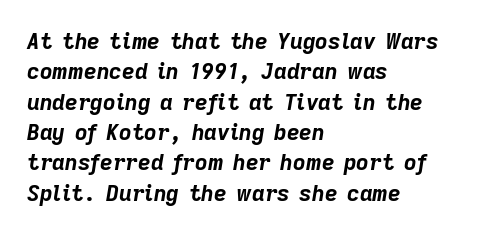
Q: Is the text bold? A: Yes.
Q: Is the text italic (slanted)? A: Yes, it leans right by about 9 degrees.
Q: Is the text underlined? A: No.
Q: How is the paragraph aligned? A: Left-aligned.
Q: Is the spacing between letters normal or unusually wide? A: Normal.
Q: Is the spacing between lines tight, normal or loose? A: Normal.
